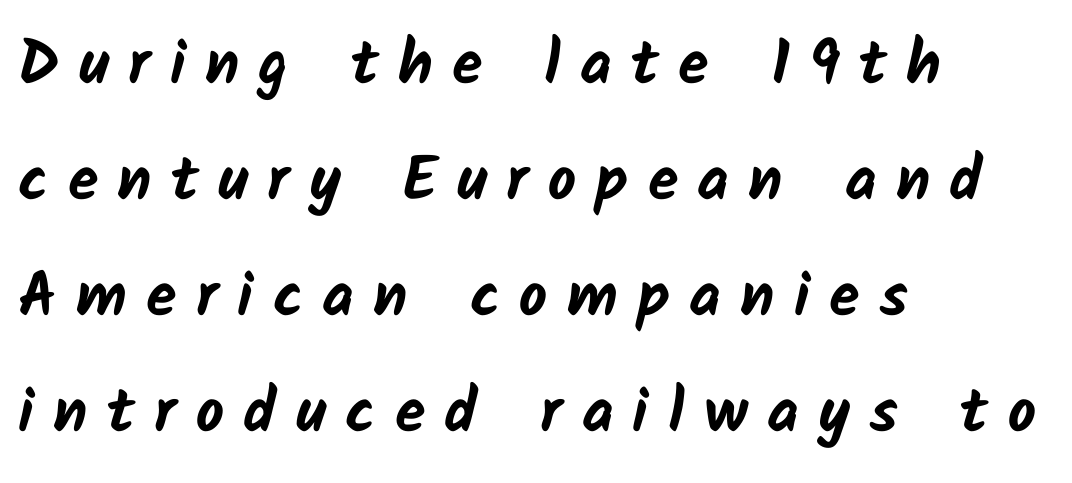
{"serif": "no", "bold": "yes", "weight": "bold", "width": "normal", "stroke_contrast": "low", "x_height": "medium", "monospaced": "no", "underline": "no", "align": "left", "line_spacing_ratio": 1.87, "letter_spacing": "wide", "letter_spacing_em": 0.31, "glyph_px": 62}
